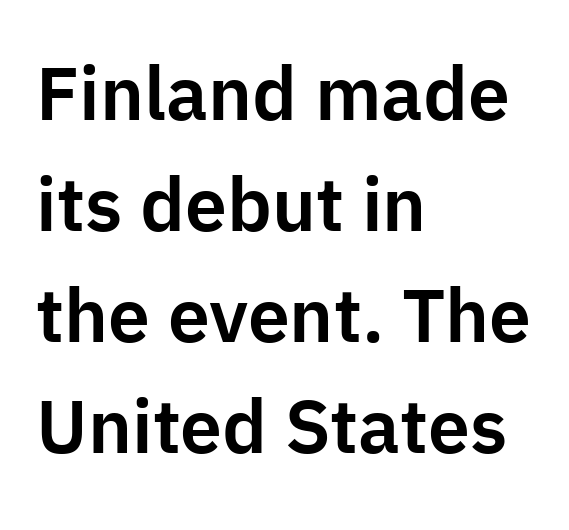
{"serif": "no", "italic": "no", "width": "normal", "stroke_contrast": "low", "x_height": "medium", "monospaced": "no", "underline": "no", "align": "left", "line_spacing": "normal", "line_spacing_ratio": 1.48, "letter_spacing": "normal", "letter_spacing_em": 0.0, "glyph_px": 75}
